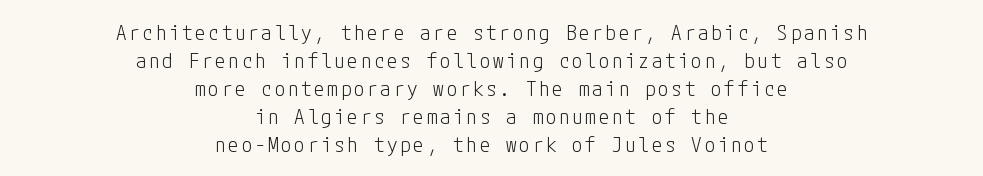
Q: Is the text bold? A: No.
Q: Is the text italic (slanted)? A: No, it is upright.
Q: Is the text underlined? A: No.
Q: How is the paragraph aligned? A: Centered.
Q: Is the spacing between lines tight, normal or loose? A: Normal.
